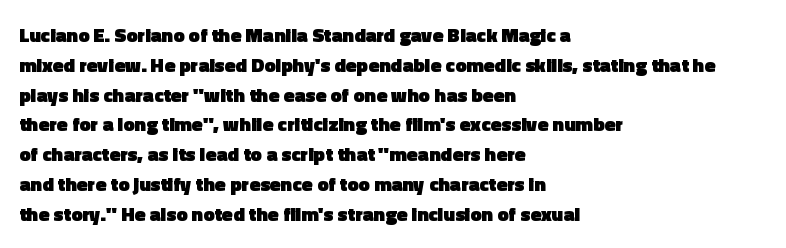
Summary of weight: heavy, a full bold. This sample is left-justified, so line endings fall wherever the words run out. The type sits square on the baseline with zero lean. The lines sit at an ordinary, default distance from one another. A bare baseline throughout the passage. This sample uses plain, unmodified letter spacing.
